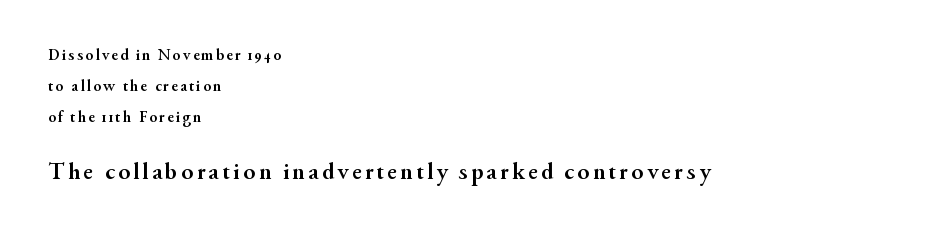
{"italic": "no", "bold": "yes", "underline": "no", "align": "left", "line_spacing": "loose", "line_spacing_ratio": 1.95, "larger_block": "second", "size_ratio": 1.5, "glyph_px": 24}
